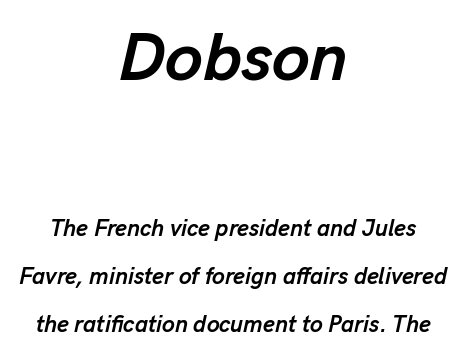
Q: Is the text bold? A: Yes.
Q: Is the text italic (slanted)? A: Yes, it leans right by about 13 degrees.
Q: Is the text underlined? A: No.
Q: How is the paragraph aligned? A: Centered.
Q: Is the spacing between letters normal or unusually wide? A: Normal.
Q: Is the spacing between lines tight, normal or loose? A: Loose.
Q: Which block of text is set in a larger size, the first (top) or the second (bottom)? A: The first (top) one.
Q: Width (condensed, normal, or wide)? A: Normal.
Q: Stroke contrast? A: Low.
Q: x-height? A: Medium.
Q: Monospaced? A: No.
